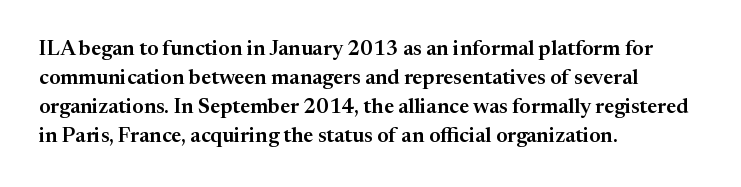
The image shows 21 px text type, upright; set left-aligned, normal line spacing (1.38x), normal letter spacing, not underlined.
